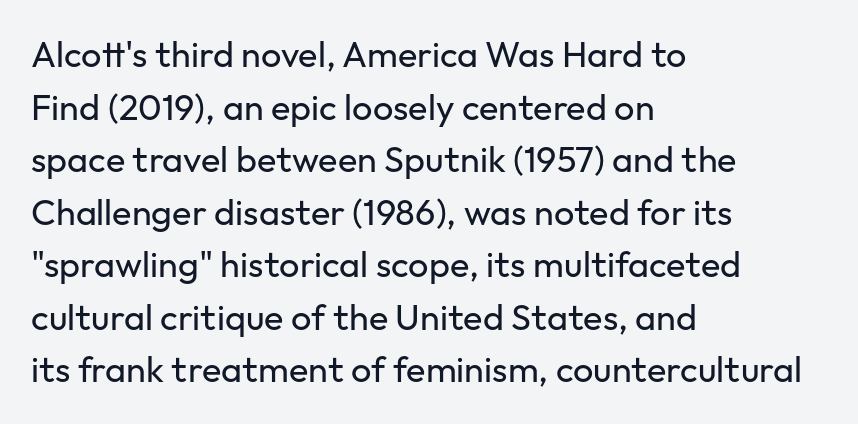
Q: Is the text bold? A: No.
Q: Is the text italic (slanted)? A: No, it is upright.
Q: Is the typeface a serif or a sans-serif typeface? A: Sans-serif.
Q: Is the text underlined? A: No.
Q: How is the paragraph aligned? A: Left-aligned.
Q: Is the spacing between letters normal or unusually wide? A: Normal.
Q: Is the spacing between lines tight, normal or loose? A: Normal.
Q: Width (condensed, normal, or wide)? A: Normal.
Q: Stroke contrast? A: Low.
Q: x-height? A: Medium.
Q: Monospaced? A: No.
